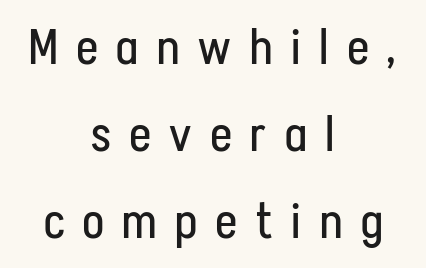
The image shows 49 px regular-weight, condensed sans-serif type, upright; set centered, line spacing 1.78x, unusually wide letter spacing (+0.39 em), not underlined; low stroke contrast and a medium x-height.
